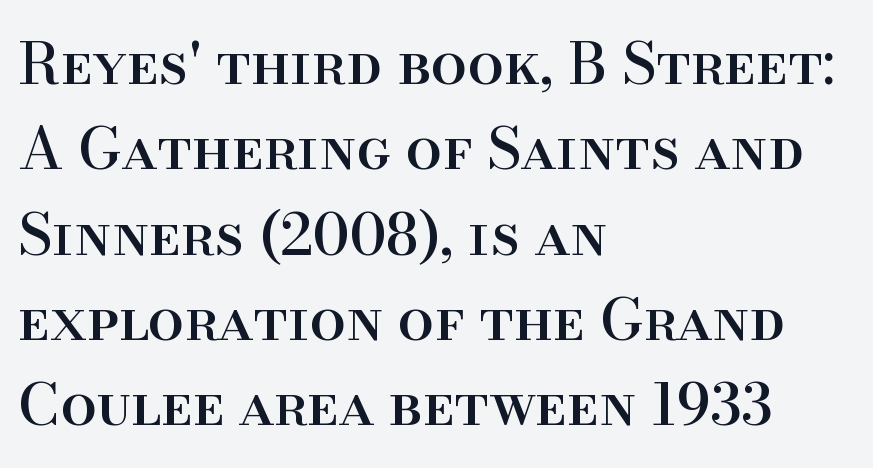
The image shows 58 px serif type, upright; set left-aligned, normal line spacing (1.47x), normal letter spacing, not underlined; high stroke contrast and a small x-height.
